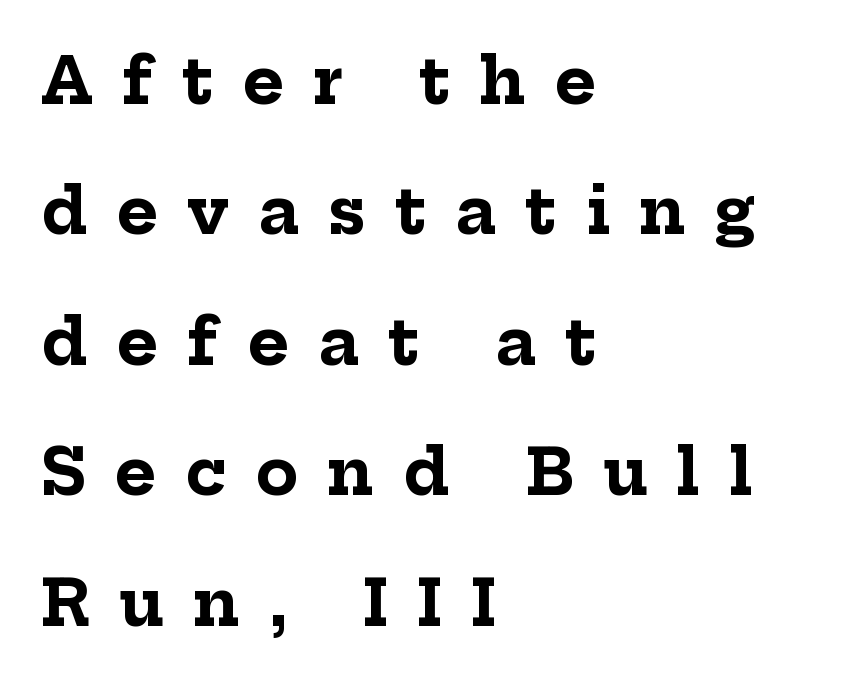
Q: Is the text bold? A: Yes.
Q: Is the text italic (slanted)? A: No, it is upright.
Q: Is the typeface a serif or a sans-serif typeface? A: Serif.
Q: Is the text underlined? A: No.
Q: How is the paragraph aligned? A: Left-aligned.
Q: Is the spacing between letters normal or unusually wide? A: Unusually wide.
Q: Is the spacing between lines tight, normal or loose? A: Loose.
Q: Width (condensed, normal, or wide)? A: Normal.
Q: Stroke contrast? A: Low.
Q: x-height? A: Medium.
Q: Monospaced? A: No.
